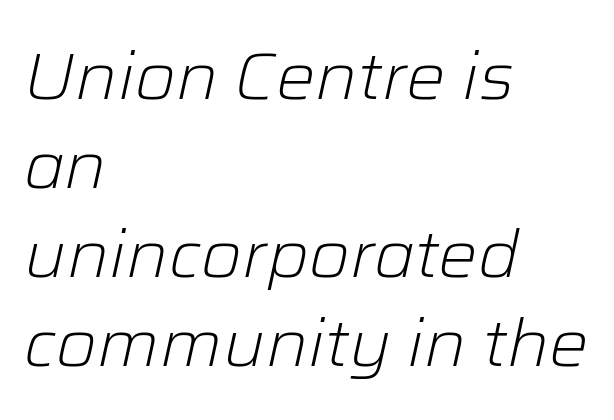
The image shows 66 px light type, italic (leaning right); set left-aligned, normal line spacing (1.35x), normal letter spacing, not underlined; low stroke contrast and a medium x-height.
